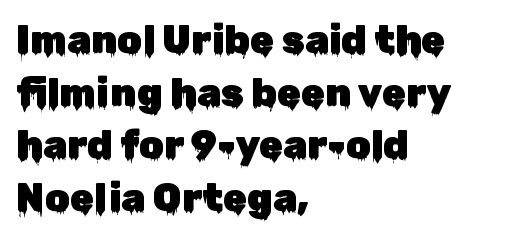
Q: Is the text italic (slanted)? A: No, it is upright.
Q: Is the typeface a serif or a sans-serif typeface? A: Sans-serif.
Q: Is the text underlined? A: No.
Q: How is the paragraph aligned? A: Left-aligned.
Q: Is the spacing between letters normal or unusually wide? A: Normal.
Q: Is the spacing between lines tight, normal or loose? A: Normal.
Q: Width (condensed, normal, or wide)? A: Normal.
Q: Stroke contrast? A: Low.
Q: x-height? A: Medium.
Q: Monospaced? A: No.
